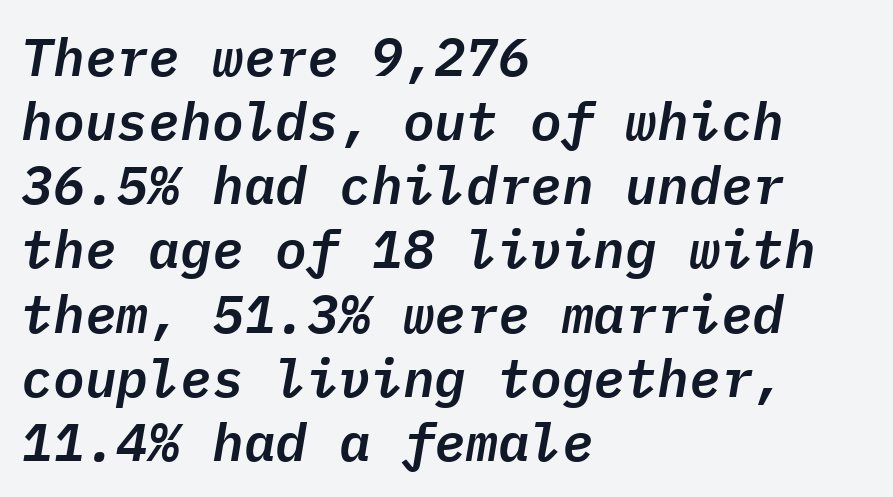
{"italic": "yes", "lean": "right", "slant_degrees": 9, "width": "normal", "stroke_contrast": "low", "x_height": "medium", "monospaced": "yes", "underline": "no", "align": "left", "line_spacing_ratio": 1.21, "letter_spacing": "normal", "letter_spacing_em": 0.0, "glyph_px": 53}
